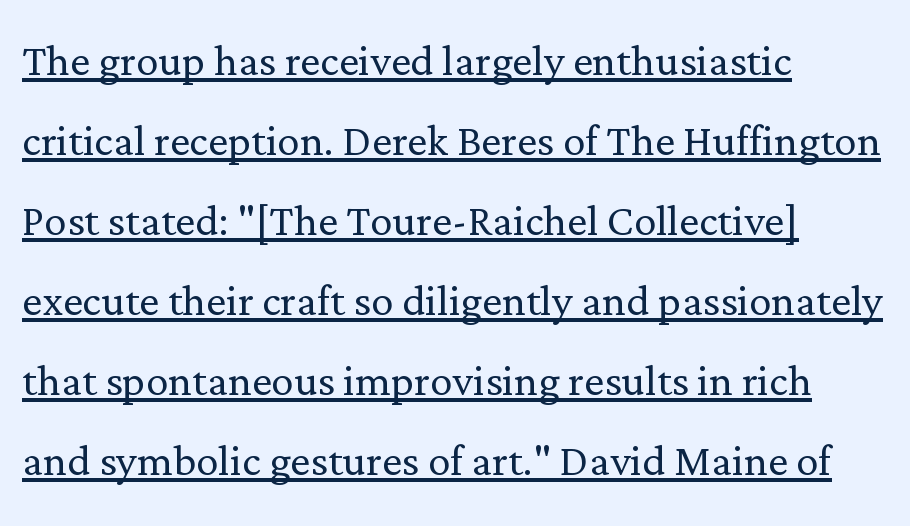
{"serif": "yes", "italic": "no", "bold": "no", "weight": "light", "width": "normal", "stroke_contrast": "low", "x_height": "medium", "monospaced": "no", "underline": "yes", "align": "left", "line_spacing": "normal", "line_spacing_ratio": 1.43, "letter_spacing": "normal", "letter_spacing_em": 0.0, "glyph_px": 56}
